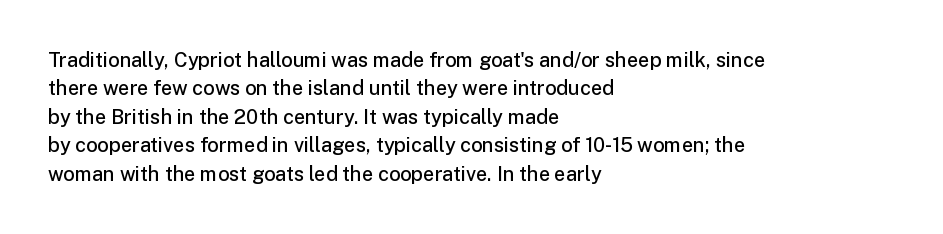
The strokes are fattened partway — semibold, not bold. The typesetter chose a ragged-right arrangement here. The letters sit at their default tracking, neither squeezed nor spread. If you measured baseline to baseline, you'd find a middling distance. The font's upright variant was chosen for this text.
